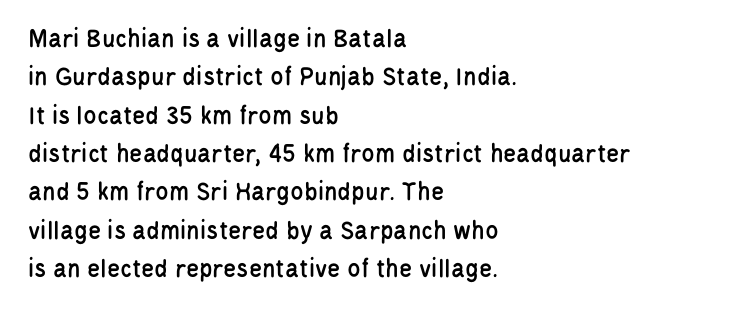
Compared with typical paragraphs, the rows here are spaced about the same. Posture: straight, roman, zero tilt. Inter-character spacing is left at the font's built-in metrics. The space beneath each line is pristine and unruled. The compositor pushed each line to the left boundary.
